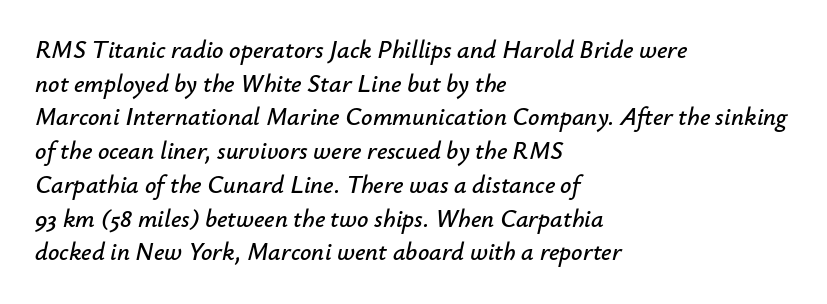
The glyphs look as if they've been sheared to an angle. These lines are set flush left with a ragged right edge. Default kerning and tracking; the words read as compact shapes. The designer left line spacing at the default.
